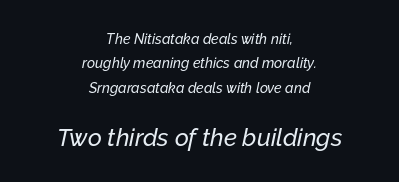
{"italic": "yes", "lean": "right", "slant_degrees": 12, "underline": "no", "align": "center", "line_spacing_ratio": 1.75, "letter_spacing": "normal", "letter_spacing_em": 0.0, "larger_block": "second", "size_ratio": 1.71, "glyph_px": 24}
